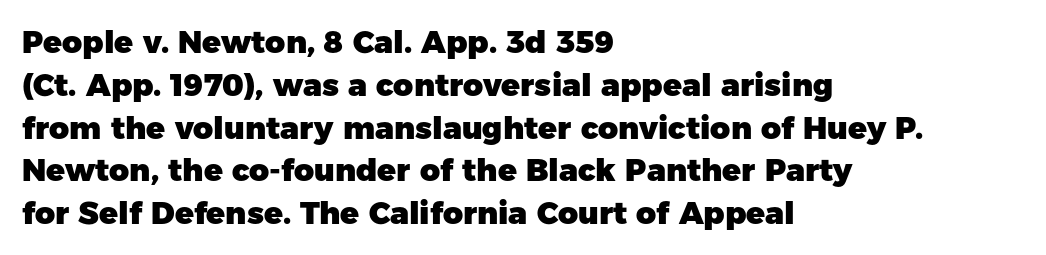
The image shows 31 px heavy sans-serif type, upright; set left-aligned, normal line spacing (1.38x), normal letter spacing, not underlined; low stroke contrast and a medium x-height.
